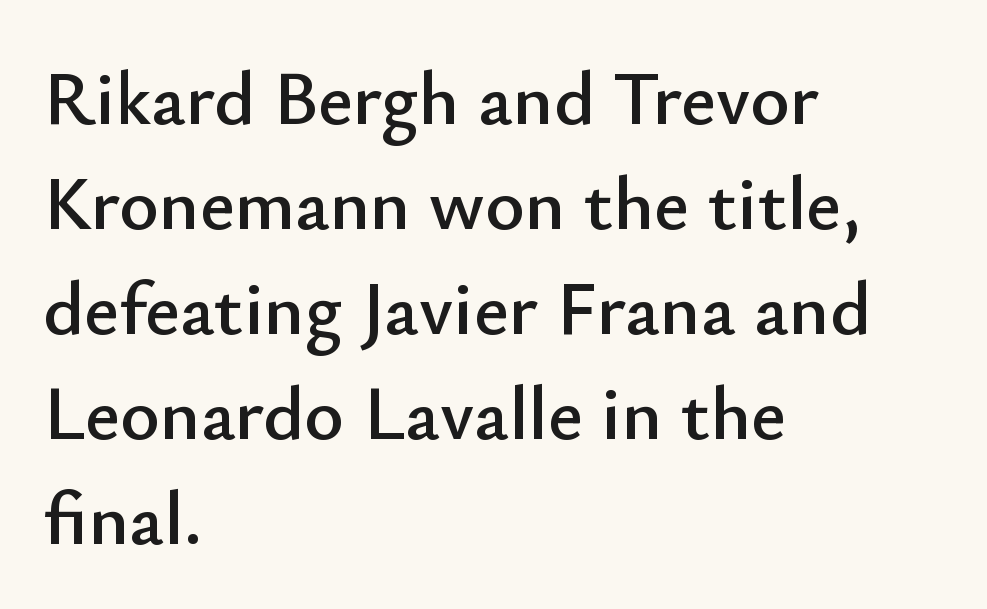
Quick note: interline space is typical. Do the characters align in a grid? No, the font is proportional. Serif or sans? Sans — the stroke terminals are bare. Which margin do the lines hug? The left one — the right edge is uneven. Glyph-to-glyph distance matches everyday printed text. The axis of the letterforms is exactly vertical.
